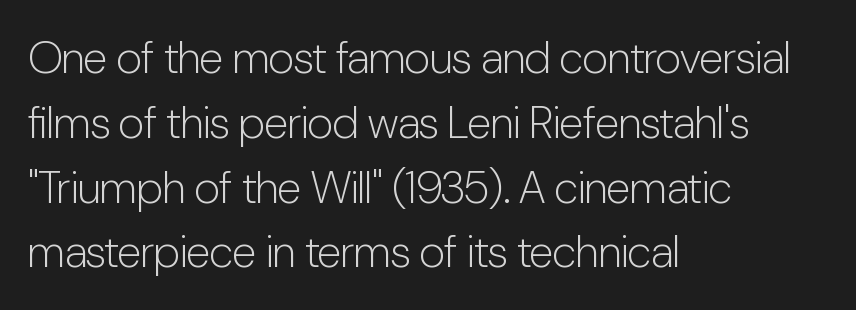
{"serif": "no", "italic": "no", "bold": "no", "weight": "light", "width": "condensed", "stroke_contrast": "low", "x_height": "medium", "monospaced": "no", "underline": "no", "align": "left", "line_spacing": "normal", "line_spacing_ratio": 1.44, "letter_spacing": "normal", "letter_spacing_em": 0.0, "glyph_px": 45}
